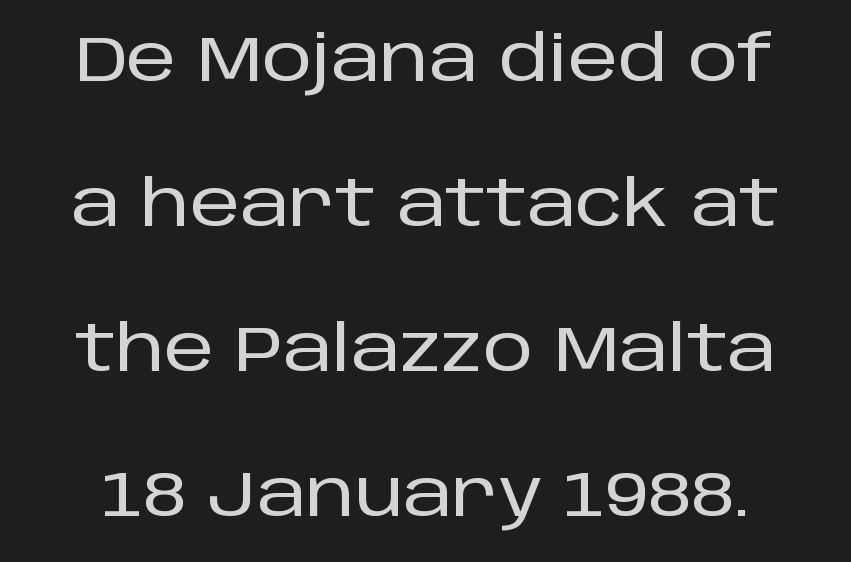
Does extra space separate the letters? No, they use regular spacing. Characters remain perfectly vertical along every line. Proportional: the letters do not fall into vertical columns. Line spacing here is loose.
